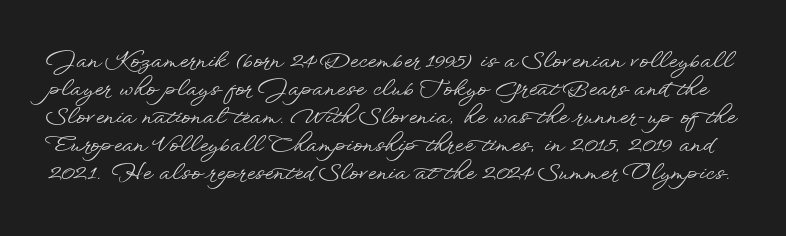
{"underline": "no", "line_spacing": "normal", "line_spacing_ratio": 1.27, "letter_spacing": "normal", "letter_spacing_em": 0.0, "glyph_px": 22}
